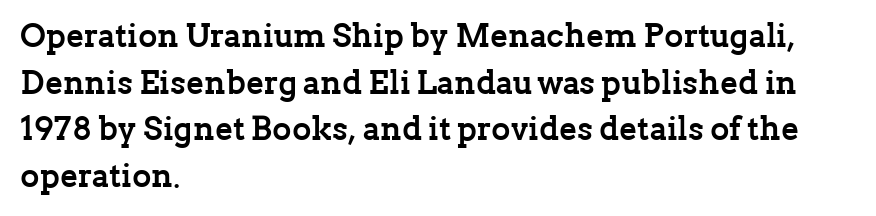
{"serif": "yes", "italic": "no", "bold": "yes", "weight": "semibold", "width": "normal", "stroke_contrast": "low", "x_height": "medium", "monospaced": "no", "underline": "no", "align": "left", "line_spacing": "normal", "line_spacing_ratio": 1.41, "letter_spacing": "normal", "letter_spacing_em": 0.0, "glyph_px": 33}
